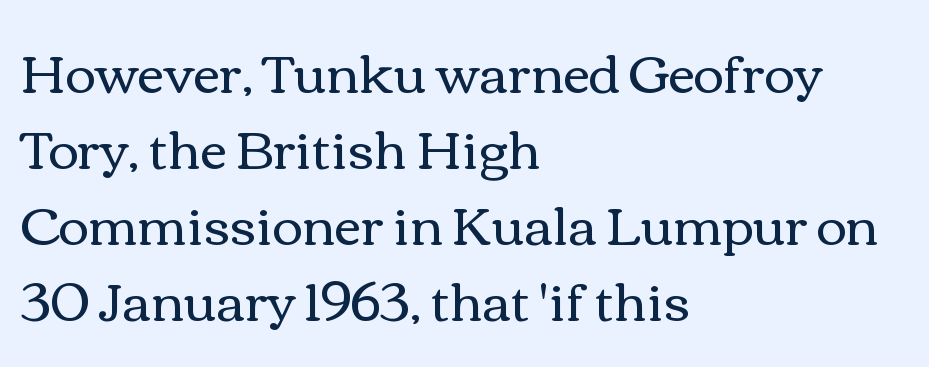
Designer's note — italics off, roman on. The horizontal fit of the characters is conventional and even. The vertical gap from one line to the next is medium. No letter is thick-stroked: the sample isn't bold.
